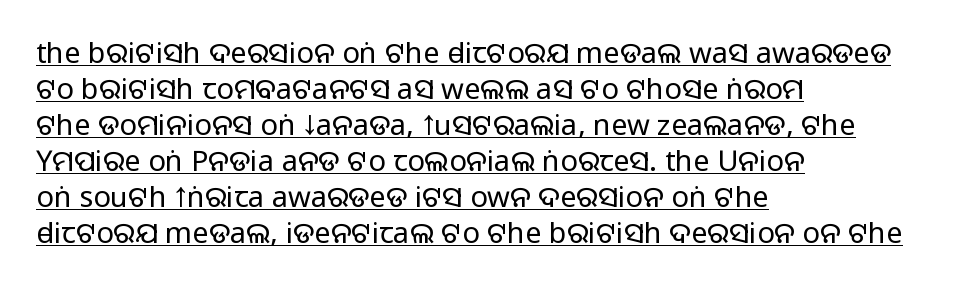
Q: Is the text bold? A: No.
Q: Is the text italic (slanted)? A: No, it is upright.
Q: Is the typeface a serif or a sans-serif typeface? A: Sans-serif.
Q: Is the text underlined? A: Yes.
Q: How is the paragraph aligned? A: Left-aligned.
Q: Is the spacing between letters normal or unusually wide? A: Normal.
Q: Width (condensed, normal, or wide)? A: Normal.
Q: Stroke contrast? A: Low.
Q: x-height? A: Large.
Q: Monospaced? A: No.
